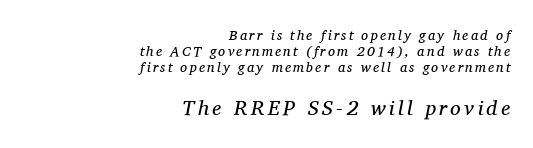
The image shows 21 px text type, italic (leaning right); set right-aligned, line spacing 1.16x, not underlined; the second (bottom) block is 1.5x larger.
